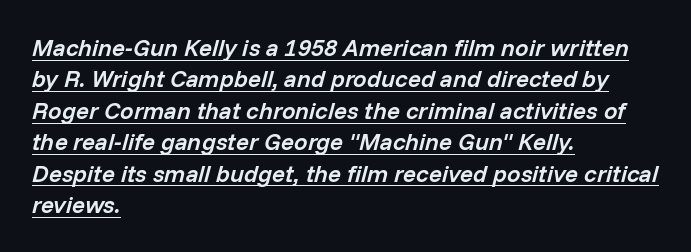
Q: Is the text bold? A: Semi-bold.
Q: Is the text italic (slanted)? A: Yes, it leans right by about 14 degrees.
Q: Is the text underlined? A: Yes.
Q: How is the paragraph aligned? A: Left-aligned.
Q: Is the spacing between letters normal or unusually wide? A: Normal.
Q: Is the spacing between lines tight, normal or loose? A: Normal.
